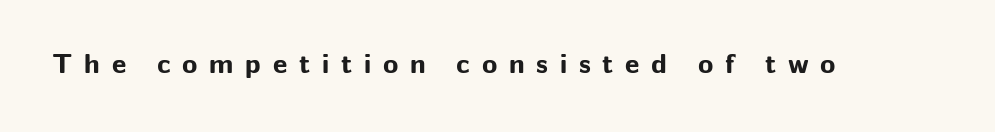
{"serif": "no", "italic": "no", "bold": "yes", "weight": "bold", "width": "normal", "stroke_contrast": "low", "x_height": "medium", "monospaced": "no", "underline": "no", "letter_spacing": "wide", "letter_spacing_em": 0.42, "glyph_px": 28}
